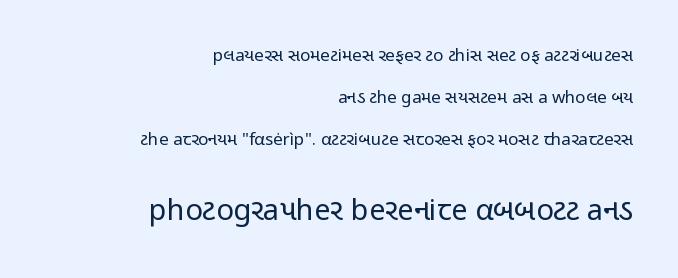
The image shows 29 px regular-weight, condensed sans-serif type, upright; set right-aligned, loose line spacing (2.47x), normal letter spacing, not underlined; the second (bottom) block is 1.71x larger; low stroke contrast and a medium x-height.
